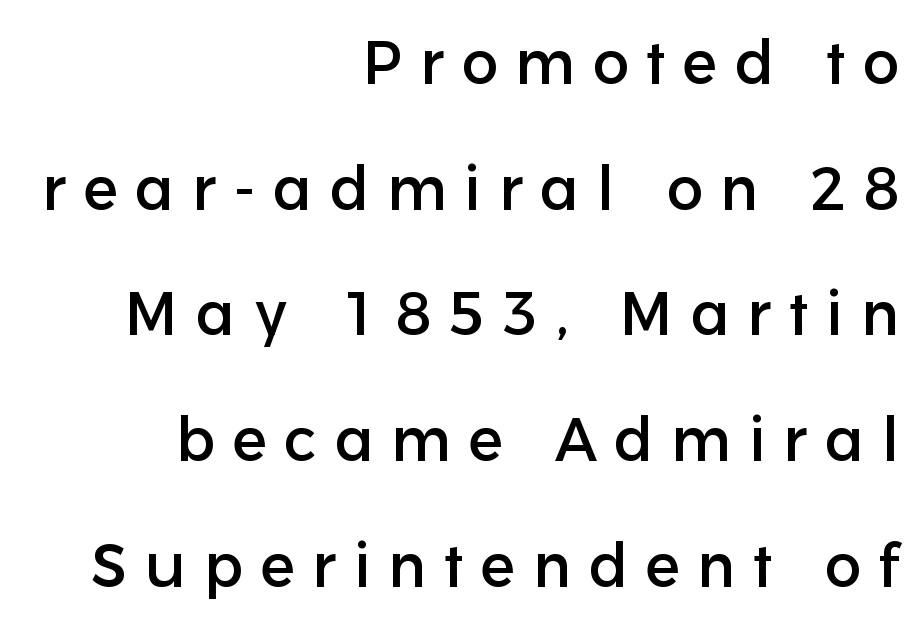
{"serif": "no", "italic": "no", "width": "normal", "stroke_contrast": "low", "x_height": "medium", "monospaced": "no", "underline": "no", "align": "right", "line_spacing": "loose", "line_spacing_ratio": 2.06, "letter_spacing": "wide", "letter_spacing_em": 0.29, "glyph_px": 61}
